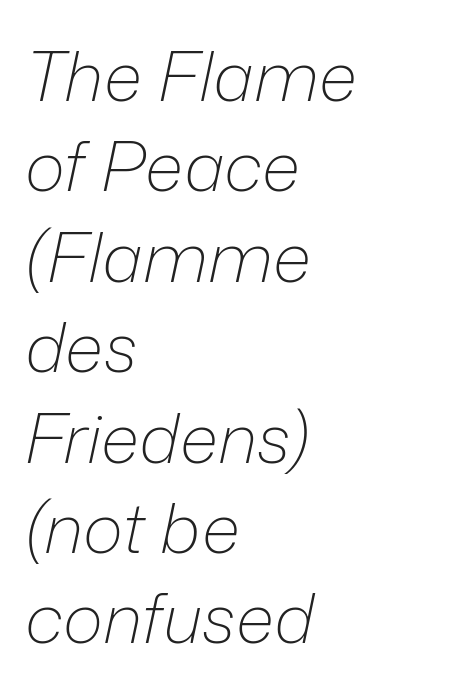
{"italic": "yes", "lean": "right", "slant_degrees": 12, "bold": "no", "weight": "light", "width": "normal", "stroke_contrast": "low", "x_height": "medium", "monospaced": "no", "underline": "no", "align": "left", "line_spacing": "normal", "line_spacing_ratio": 1.31, "letter_spacing": "normal", "letter_spacing_em": 0.0, "glyph_px": 69}
